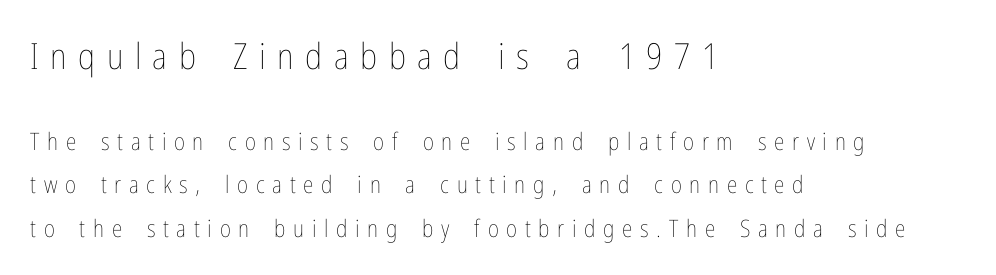
Typesetter's note — upper block bumped up in size, lower block left smaller. A typesetter would call this heavily tracked-out type. Ordinary non-slanted type is in use. This sample is left-justified, so line endings fall wherever the words run out. The rendering uses natural spacing where letterforms have individual widths.
